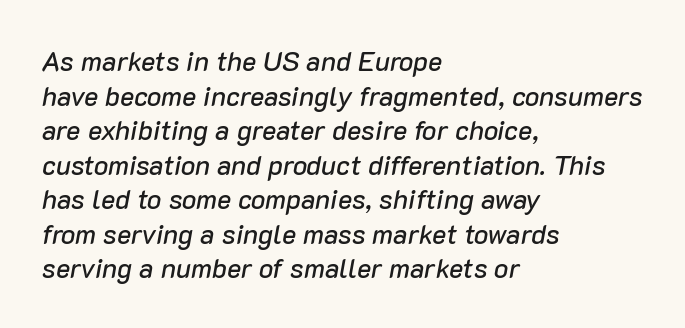
Emphasis-style slanted type is in use. Layout note: lines flush left. Unmarked baselines from the first word to the last. What's the leading like? Ordinary, nothing unusual. Inter-character spacing is left at the font's built-in metrics.
